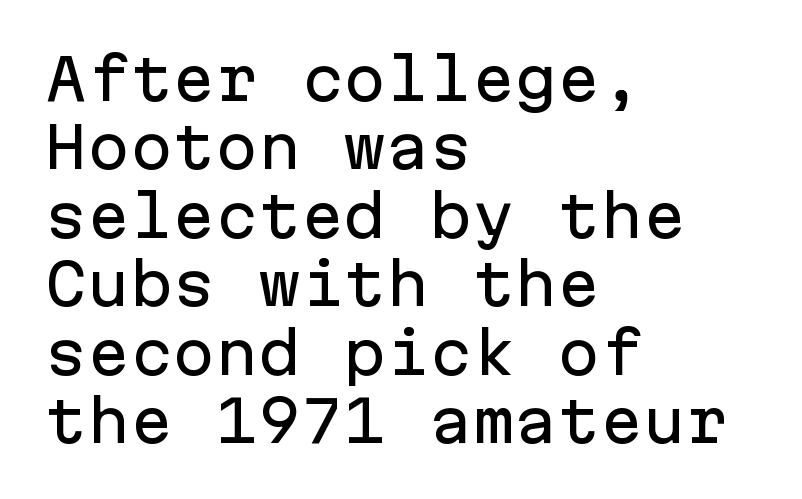
Letter spacing: default. Visually the block forms a straight wall on the left and a jagged coastline on the right. Characters remain perfectly vertical along every line. The rendering uses typewriter-style spacing with identical character cells. Does the type have serifs? No, each stem ends abruptly. Just letters on the line, the space beneath them empty.
